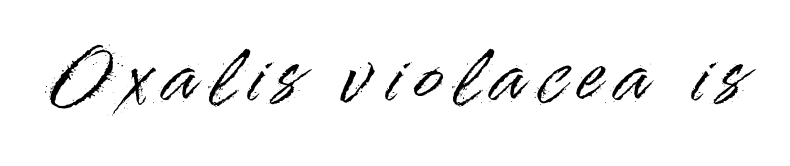
Each letter keeps its own natural width here, so spacing adapts to shape. Has an underline been added? It has not. This sample uses a sans-serif face.
